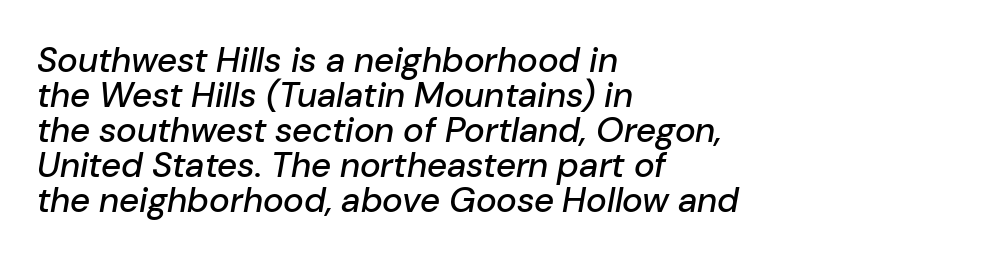
The image shows 35 px text type, italic (leaning right); set left-aligned, tight line spacing (1.0x), normal letter spacing, not underlined; low stroke contrast and a medium x-height.
